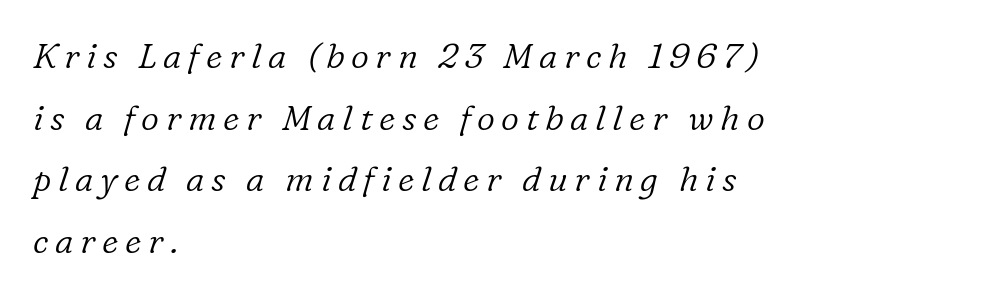
Q: Is the text bold? A: No.
Q: Is the text italic (slanted)? A: Yes, it leans right by about 16 degrees.
Q: Is the typeface a serif or a sans-serif typeface? A: Serif.
Q: Is the text underlined? A: No.
Q: How is the paragraph aligned? A: Left-aligned.
Q: Width (condensed, normal, or wide)? A: Normal.
Q: Stroke contrast? A: Low.
Q: x-height? A: Medium.
Q: Monospaced? A: No.
